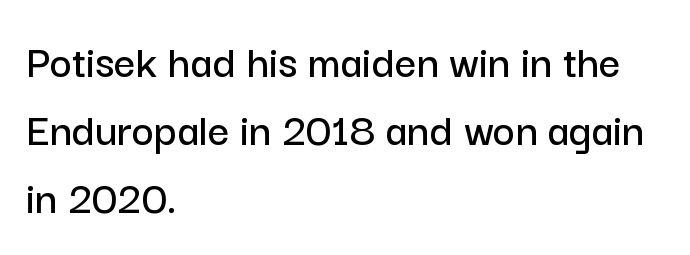
{"serif": "no", "italic": "no", "width": "normal", "stroke_contrast": "low", "x_height": "medium", "monospaced": "no", "underline": "no", "align": "left", "line_spacing": "normal", "line_spacing_ratio": 1.42, "letter_spacing": "normal", "letter_spacing_em": 0.0, "glyph_px": 48}
